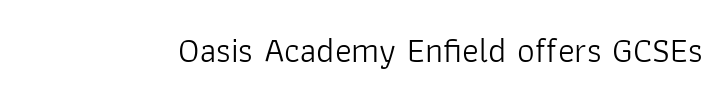
{"serif": "no", "italic": "no", "bold": "no", "weight": "light", "width": "normal", "stroke_contrast": "low", "x_height": "medium", "monospaced": "no", "underline": "no", "letter_spacing": "normal", "letter_spacing_em": 0.0, "glyph_px": 35}
